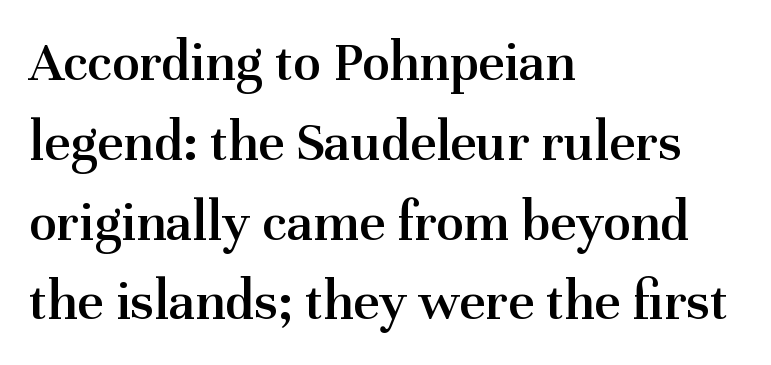
Q: Is the text bold? A: Semi-bold.
Q: Is the text italic (slanted)? A: No, it is upright.
Q: Is the typeface a serif or a sans-serif typeface? A: Serif.
Q: Is the text underlined? A: No.
Q: How is the paragraph aligned? A: Left-aligned.
Q: Is the spacing between letters normal or unusually wide? A: Normal.
Q: Is the spacing between lines tight, normal or loose? A: Normal.
Q: Width (condensed, normal, or wide)? A: Normal.
Q: Stroke contrast? A: Medium.
Q: x-height? A: Medium.
Q: Monospaced? A: No.
